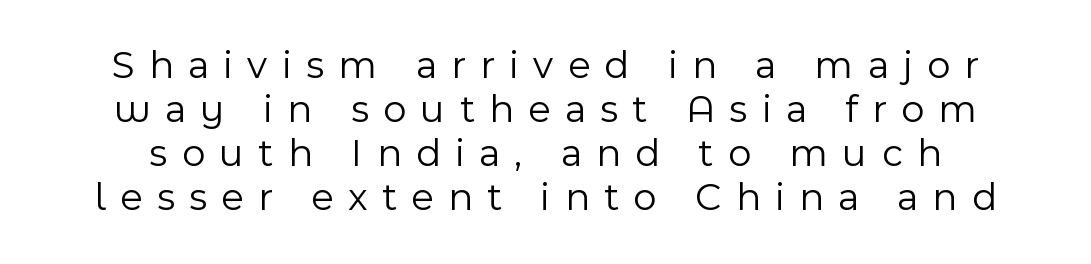
{"serif": "no", "italic": "no", "bold": "no", "weight": "light", "width": "normal", "x_height": "medium", "monospaced": "no", "underline": "no", "line_spacing": "tight", "line_spacing_ratio": 1.1, "letter_spacing": "wide", "letter_spacing_em": 0.36, "glyph_px": 40}
